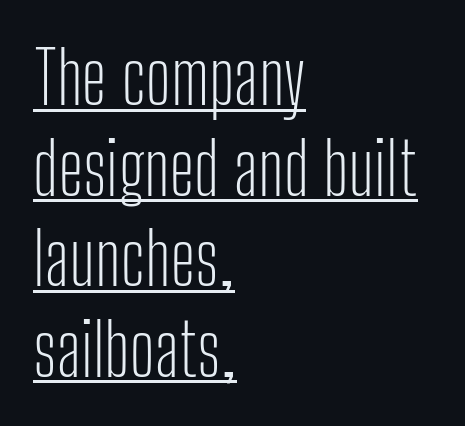
The image shows 73 px light, condensed sans-serif type, upright; set left-aligned, line spacing 1.24x, normal letter spacing, underlined; low stroke contrast and a medium x-height.
